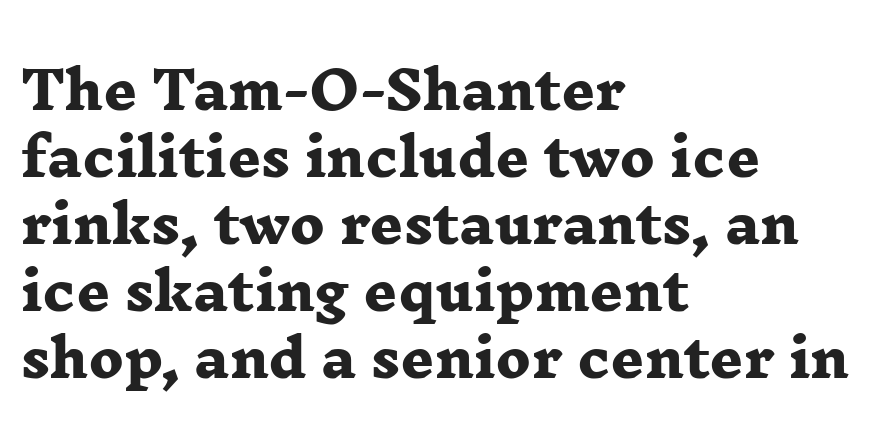
Q: Is the text bold? A: Yes.
Q: Is the typeface a serif or a sans-serif typeface? A: Serif.
Q: Is the text underlined? A: No.
Q: How is the paragraph aligned? A: Left-aligned.
Q: Is the spacing between letters normal or unusually wide? A: Normal.
Q: Is the spacing between lines tight, normal or loose? A: Normal.
Q: Width (condensed, normal, or wide)? A: Wide.
Q: Stroke contrast? A: Low.
Q: x-height? A: Medium.
Q: Monospaced? A: No.
